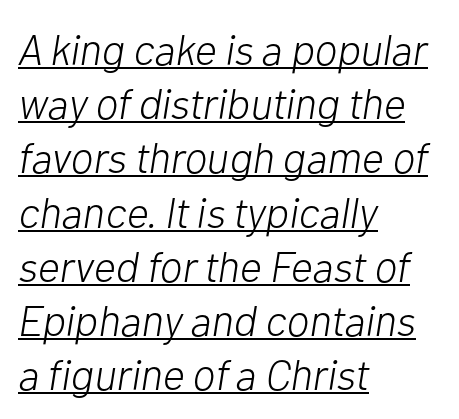
Q: Is the text bold? A: No.
Q: Is the text italic (slanted)? A: Yes, it leans right by about 10 degrees.
Q: Is the text underlined? A: Yes.
Q: How is the paragraph aligned? A: Left-aligned.
Q: Is the spacing between letters normal or unusually wide? A: Normal.
Q: Is the spacing between lines tight, normal or loose? A: Normal.
Q: Width (condensed, normal, or wide)? A: Normal.
Q: Stroke contrast? A: Low.
Q: x-height? A: Medium.
Q: Monospaced? A: No.
